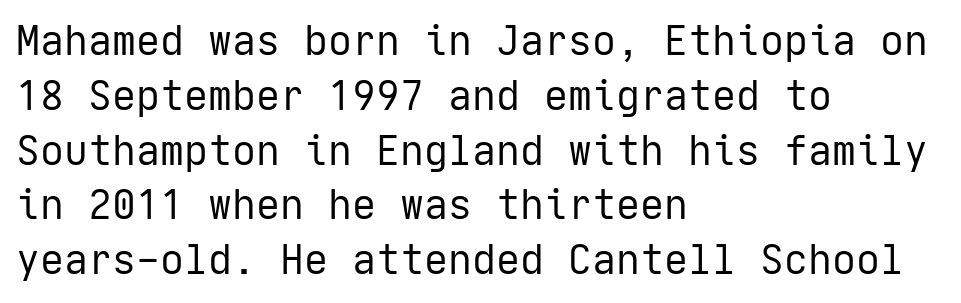
The image shows 40 px regular-weight sans-serif type, upright; set left-aligned, normal line spacing (1.37x), normal letter spacing, not underlined; low stroke contrast and a medium x-height.
